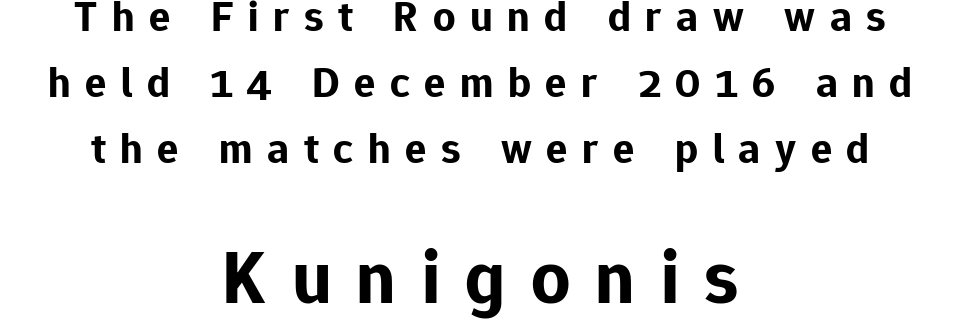
{"serif": "no", "italic": "no", "bold": "yes", "weight": "bold", "width": "normal", "stroke_contrast": "low", "x_height": "medium", "monospaced": "no", "underline": "no", "align": "center", "line_spacing": "normal", "line_spacing_ratio": 1.5, "letter_spacing": "wide", "letter_spacing_em": 0.33, "larger_block": "second", "size_ratio": 1.75, "glyph_px": 77}
